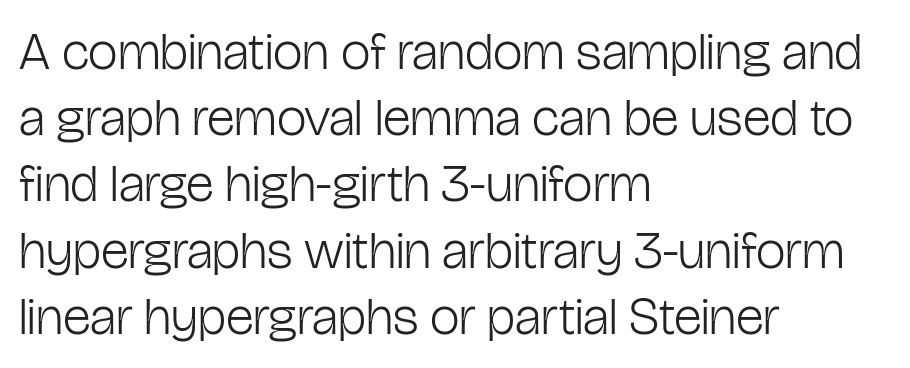
{"serif": "no", "italic": "no", "bold": "no", "weight": "light", "width": "condensed", "stroke_contrast": "low", "x_height": "medium", "monospaced": "no", "underline": "no", "align": "left", "line_spacing": "normal", "line_spacing_ratio": 1.25, "letter_spacing": "normal", "letter_spacing_em": 0.0, "glyph_px": 53}
